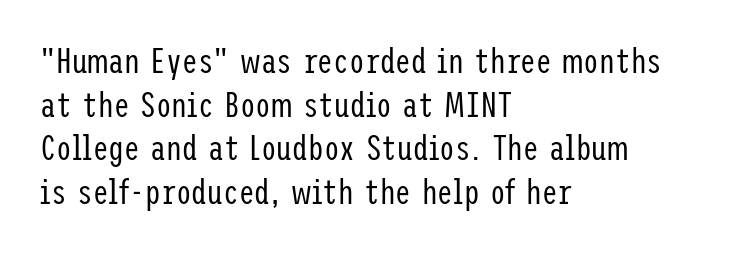
The image shows 35 px regular-weight, condensed sans-serif type, upright; set left-aligned, normal line spacing (1.25x), normal letter spacing, not underlined; low stroke contrast and a medium x-height.
